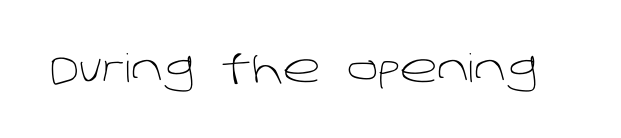
The image shows 39 px light sans-serif type; set normal letter spacing, not underlined; low stroke contrast and a large x-height.
